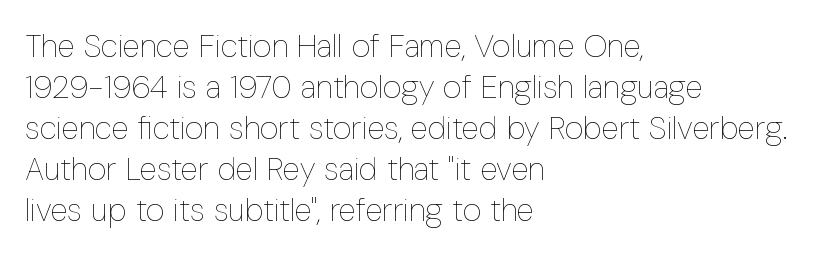
The image shows 32 px thin, condensed type, upright; set left-aligned, normal line spacing (1.28x), normal letter spacing, not underlined; low stroke contrast and a medium x-height.
